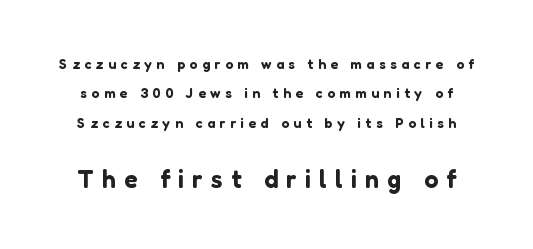
The image shows 25 px text type, upright; set loose line spacing (2.09x), unusually wide letter spacing (+0.33 em), not underlined; the second (bottom) block is 1.79x larger.
